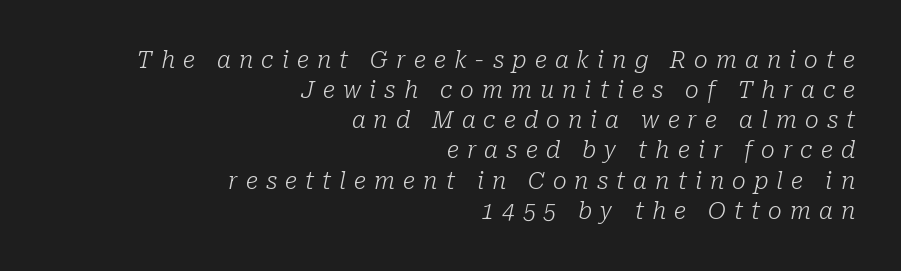
This rendering widens character spacing well past its baseline value. All the whitespace from short lines collects on the left. Emphasis-style slanted type is in use. The strip under each line holds only bare page. Nothing heavy about these letters — not bold at all. The designer left line spacing at the default.
